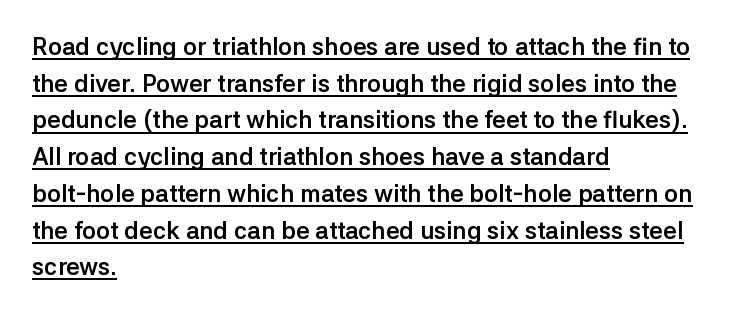
The image shows 24 px bold type, upright; set left-aligned, normal line spacing (1.53x), normal letter spacing, underlined.
